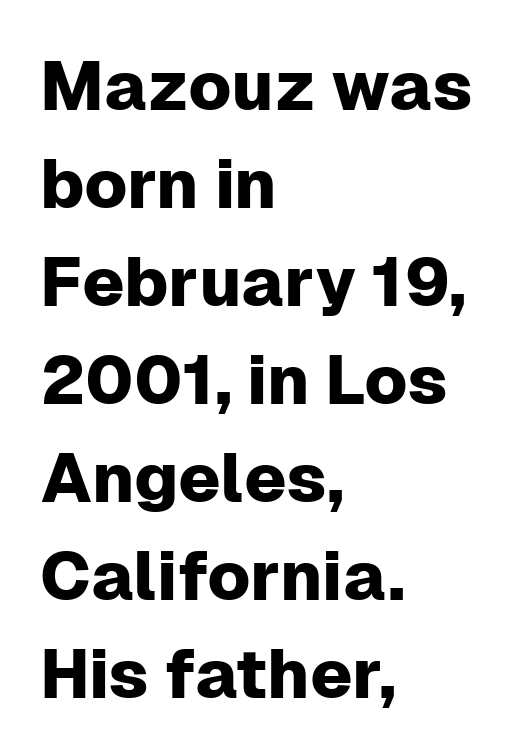
The face used here is proportionally spaced, like ordinary book or web type. Honestly, there is no underline to notice here at all. Line spacing here is normal. Does extra space separate the letters? No, they use regular spacing.
